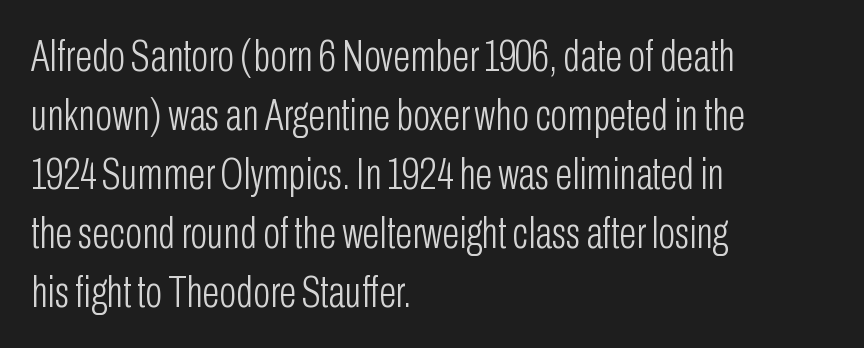
The characters are drawn with everyday or finer stroke widths. Caption: multi-line text, flush left, ragged right. Glyph-to-glyph distance matches everyday printed text. Does the leading feel generous? No, just average. The typography opts for an upright posture over an oblique one.
